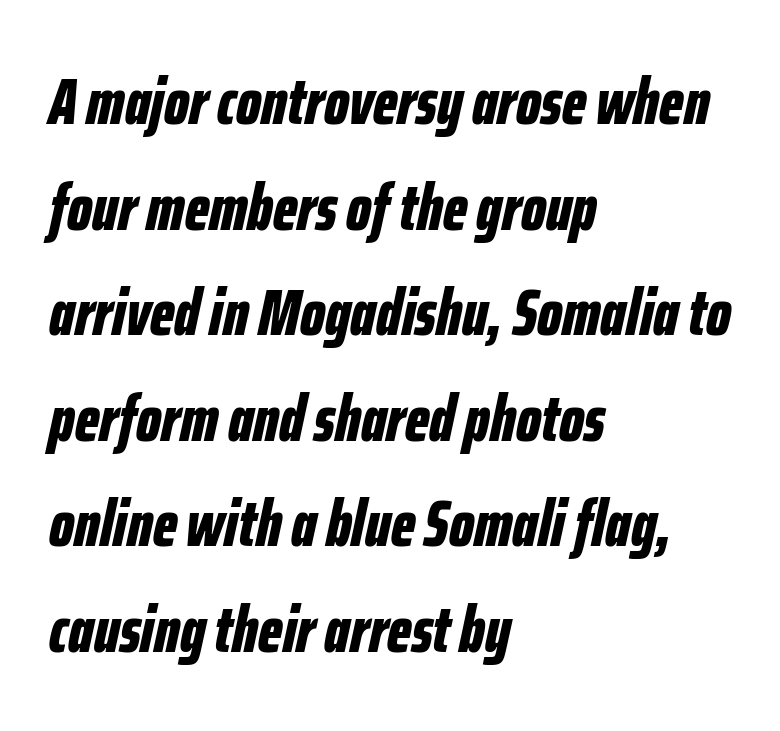
Q: Is the text bold? A: Yes.
Q: Is the text italic (slanted)? A: Yes, it leans right by about 12 degrees.
Q: Is the text underlined? A: No.
Q: How is the paragraph aligned? A: Left-aligned.
Q: Is the spacing between letters normal or unusually wide? A: Normal.
Q: Is the spacing between lines tight, normal or loose? A: Normal.
Q: Width (condensed, normal, or wide)? A: Condensed.
Q: Stroke contrast? A: Low.
Q: x-height? A: Medium.
Q: Monospaced? A: No.
